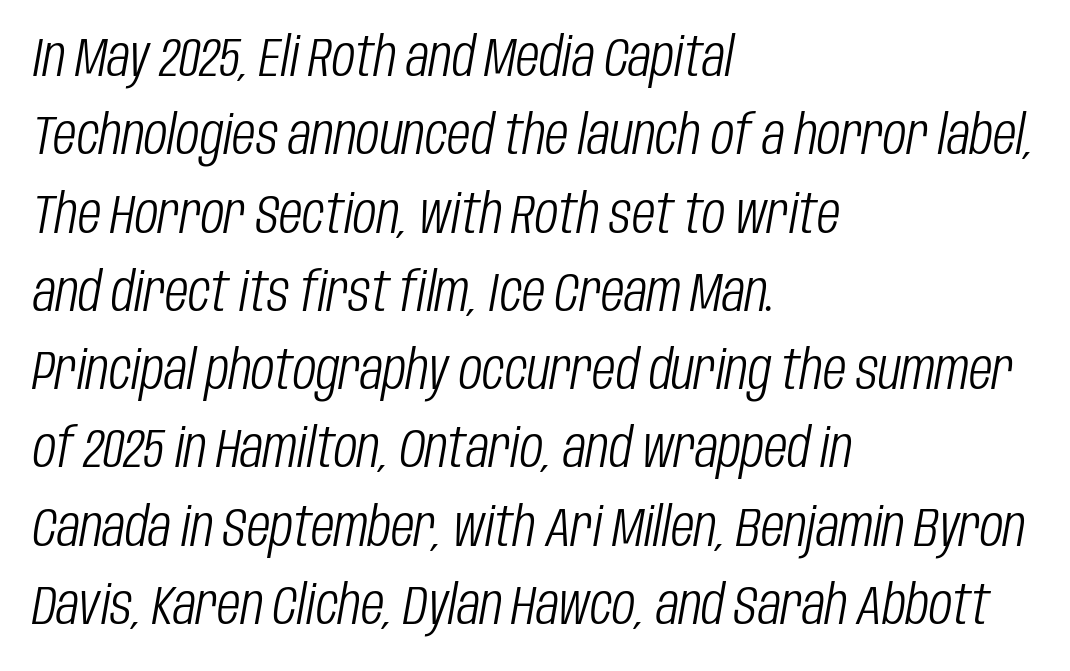
The image shows 54 px light, condensed type, italic (leaning right); set left-aligned, normal line spacing (1.45x), normal letter spacing, not underlined; low stroke contrast and a large x-height.
